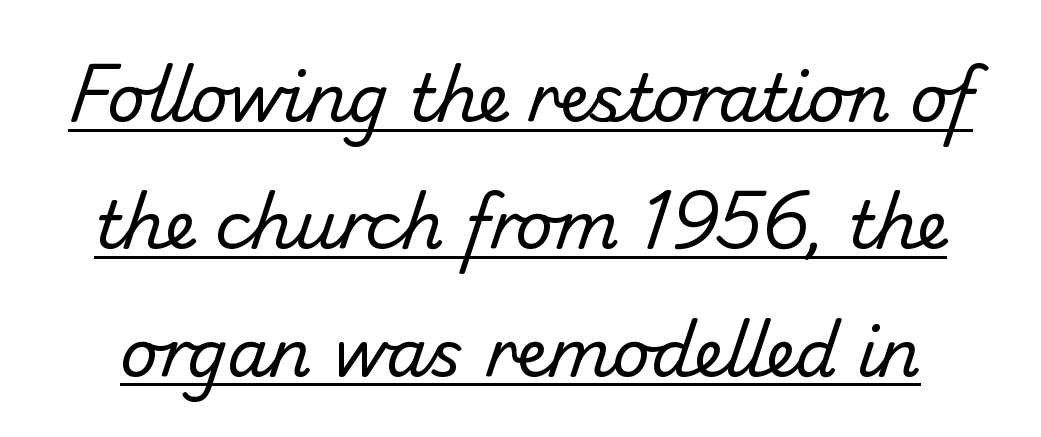
Q: Is the text bold? A: No.
Q: Is the typeface a serif or a sans-serif typeface? A: Sans-serif.
Q: Is the text underlined? A: Yes.
Q: Is the spacing between letters normal or unusually wide? A: Normal.
Q: Is the spacing between lines tight, normal or loose? A: Loose.
Q: Width (condensed, normal, or wide)? A: Normal.
Q: Stroke contrast? A: Low.
Q: x-height? A: Small.
Q: Monospaced? A: No.
